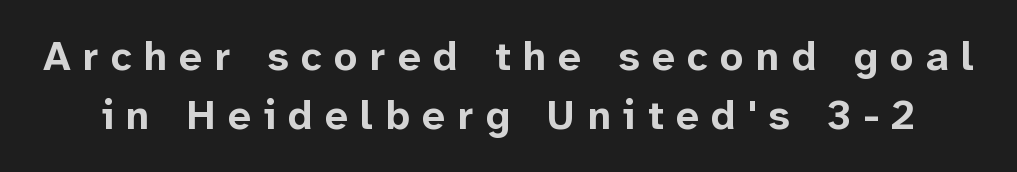
The image shows 41 px bold sans-serif type, upright; set normal line spacing (1.45x), unusually wide letter spacing (+0.3 em), not underlined; low stroke contrast and a medium x-height.
